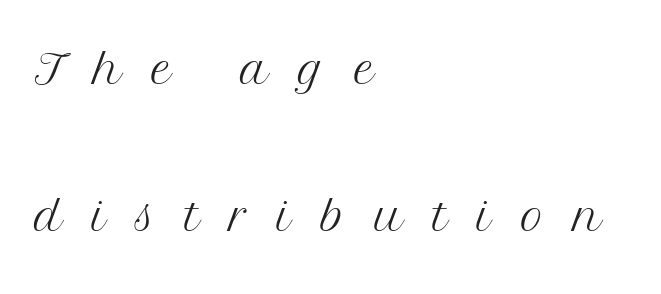
The image shows 63 px light serif type; set left-aligned, loose line spacing (2.34x), unusually wide letter spacing (+0.47 em), not underlined; medium stroke contrast and a medium x-height.
